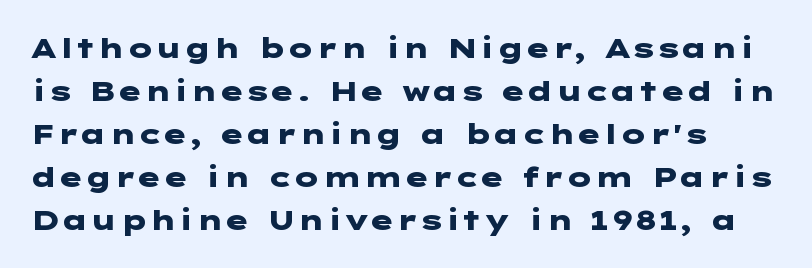
The image shows 28 px heavy, wide sans-serif type, upright; set normal line spacing (1.54x), normal letter spacing, not underlined; low stroke contrast and a medium x-height.
